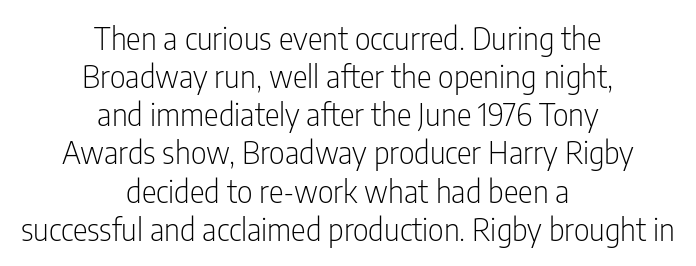
Q: Is the text bold? A: No.
Q: Is the text italic (slanted)? A: No, it is upright.
Q: Is the typeface a serif or a sans-serif typeface? A: Sans-serif.
Q: Is the text underlined? A: No.
Q: How is the paragraph aligned? A: Centered.
Q: Is the spacing between letters normal or unusually wide? A: Normal.
Q: Width (condensed, normal, or wide)? A: Condensed.
Q: Stroke contrast? A: Low.
Q: x-height? A: Medium.
Q: Monospaced? A: No.
